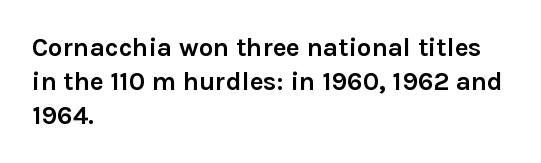
Notice how the stems are strictly vertical — no italics here. The passage shown is emphatically bold. Students, observe: this is what conventionally led text looks like. You could call the tracking neutral — neither tight nor loose. The ragged edge is on the right, which tells us the setting is flush left. Descenders are the only things crossing below the line.
